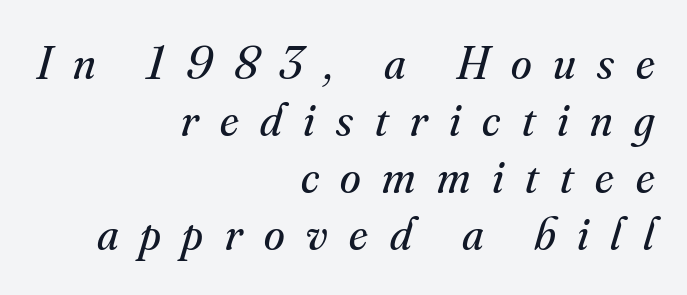
A typesetter would call this heavily tracked-out type. Classification — serif. Underlining? Definitely not there. No heavy texture on the line: the type isn't bold. The glyphs look as if they've been sheared to an angle.
